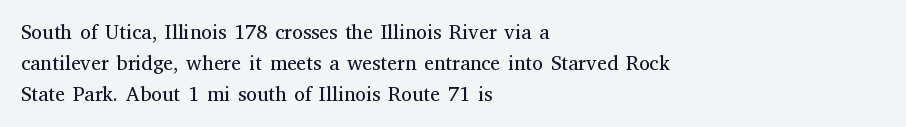
{"italic": "no", "bold": "no", "underline": "no", "align": "left", "line_spacing": "normal", "line_spacing_ratio": 1.55, "letter_spacing": "normal", "letter_spacing_em": 0.0, "glyph_px": 20}
